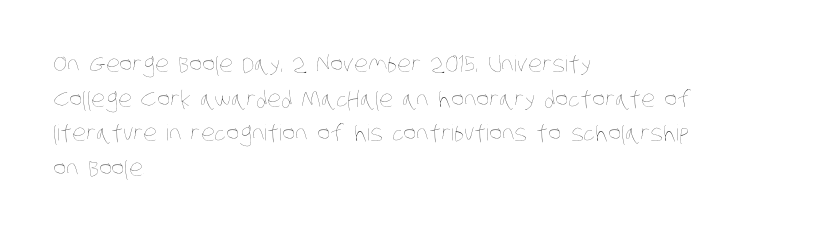
The image shows 22 px text type; set left-aligned, normal line spacing (1.57x), normal letter spacing, not underlined.
